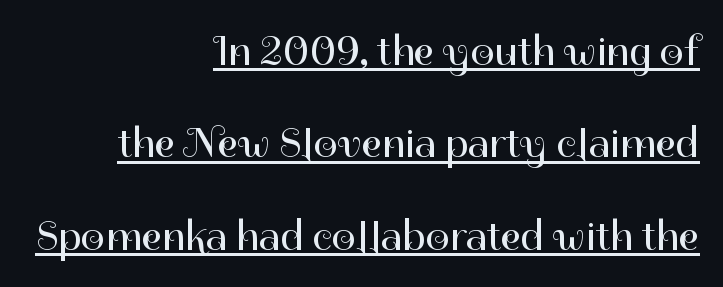
Casual observation: everything's shoved over to the right. Here the designer chose a conventional face with non-uniform glyph widths. Does extra space separate the letters? No, they use regular spacing. A rule runs beneath these lines of type.
